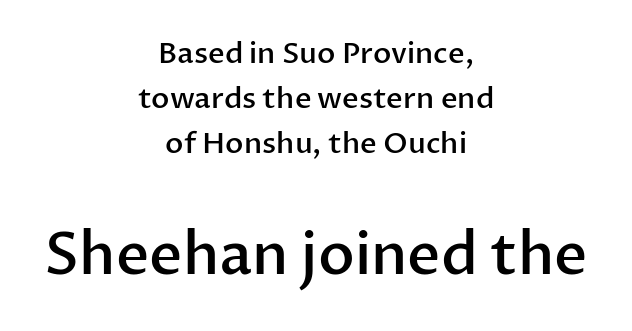
Q: Is the text bold? A: Semi-bold.
Q: Is the text italic (slanted)? A: No, it is upright.
Q: Is the typeface a serif or a sans-serif typeface? A: Sans-serif.
Q: Is the text underlined? A: No.
Q: How is the paragraph aligned? A: Centered.
Q: Is the spacing between letters normal or unusually wide? A: Normal.
Q: Is the spacing between lines tight, normal or loose? A: Normal.
Q: Which block of text is set in a larger size, the first (top) or the second (bottom)? A: The second (bottom) one.
Q: Width (condensed, normal, or wide)? A: Normal.
Q: Stroke contrast? A: Low.
Q: x-height? A: Medium.
Q: Monospaced? A: No.
